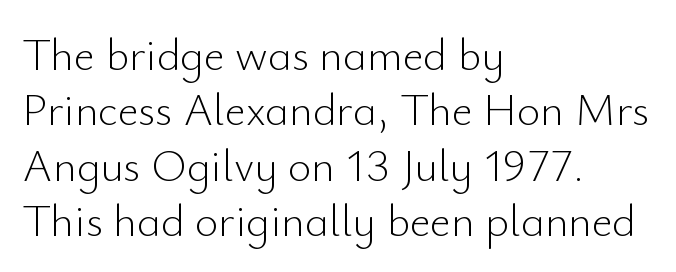
Q: Is the text bold? A: No.
Q: Is the text italic (slanted)? A: No, it is upright.
Q: Is the typeface a serif or a sans-serif typeface? A: Sans-serif.
Q: Is the text underlined? A: No.
Q: How is the paragraph aligned? A: Left-aligned.
Q: Is the spacing between letters normal or unusually wide? A: Normal.
Q: Width (condensed, normal, or wide)? A: Normal.
Q: Stroke contrast? A: Low.
Q: x-height? A: Small.
Q: Monospaced? A: No.
